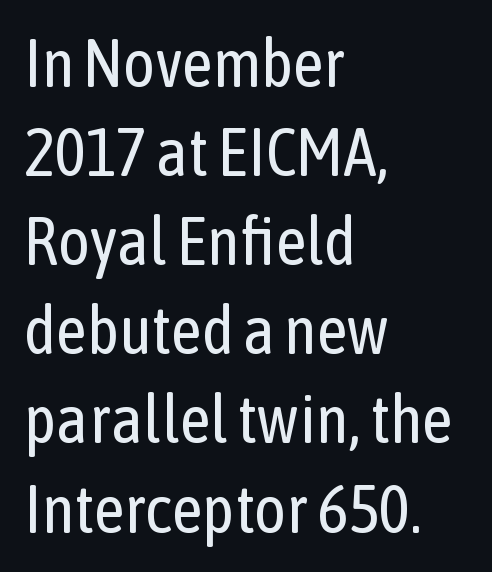
Each letter keeps its own natural width here, so spacing adapts to shape. The space beneath each line is pristine and unruled. Bold? No — there's no thickening of the strokes. Notice how the stems are strictly vertical — no italics here. The lines are quadded left.
